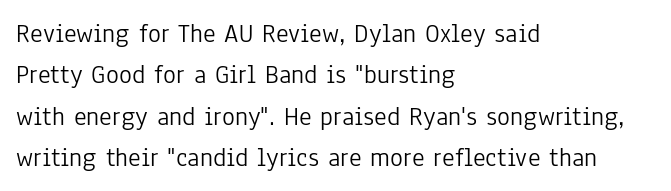
Q: Is the text bold? A: No.
Q: Is the text italic (slanted)? A: No, it is upright.
Q: Is the text underlined? A: No.
Q: How is the paragraph aligned? A: Left-aligned.
Q: Is the spacing between letters normal or unusually wide? A: Normal.
Q: Is the spacing between lines tight, normal or loose? A: Normal.
